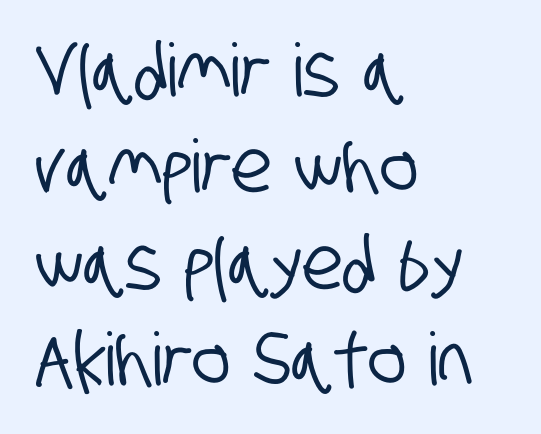
Q: Is the typeface a serif or a sans-serif typeface? A: Sans-serif.
Q: Is the text underlined? A: No.
Q: How is the paragraph aligned? A: Left-aligned.
Q: Is the spacing between letters normal or unusually wide? A: Normal.
Q: Is the spacing between lines tight, normal or loose? A: Normal.
Q: Width (condensed, normal, or wide)? A: Condensed.
Q: Stroke contrast? A: Low.
Q: x-height? A: Large.
Q: Monospaced? A: No.
